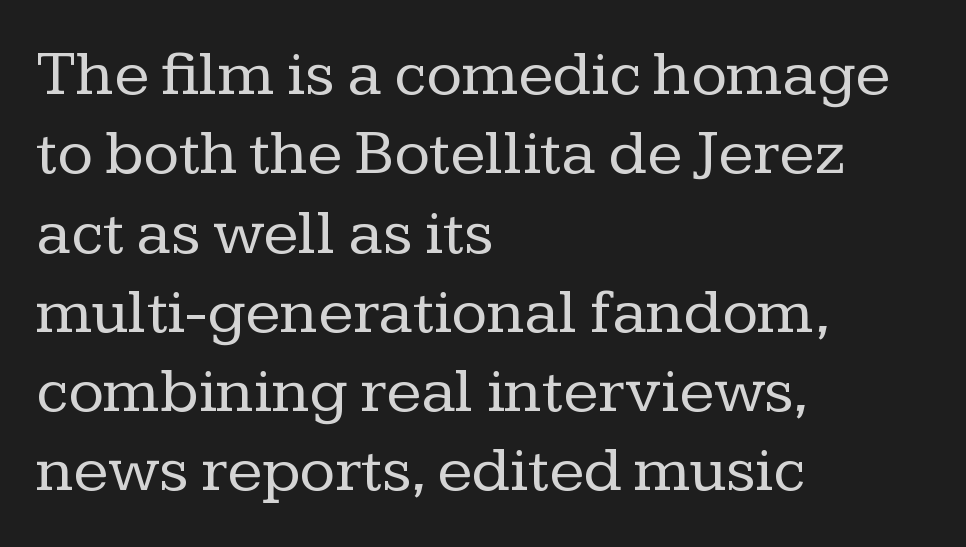
The letters look calm and open, with moderate or lighter stems. Teacher's note: observe the even left margin — that is flush-left alignment. The face used here is proportionally spaced, like ordinary book or web type. In terms of letterspacing, this is plain default setting. No word sits above an underline.
